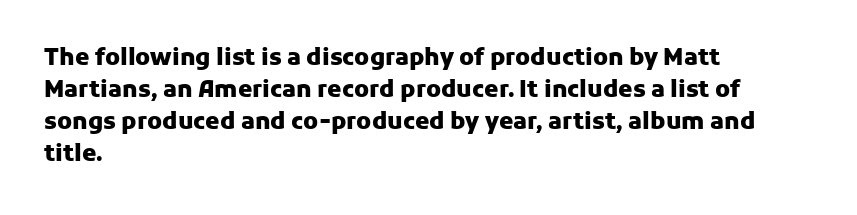
Q: Is the text bold? A: Yes.
Q: Is the text italic (slanted)? A: No, it is upright.
Q: Is the text underlined? A: No.
Q: How is the paragraph aligned? A: Left-aligned.
Q: Is the spacing between letters normal or unusually wide? A: Normal.
Q: Is the spacing between lines tight, normal or loose? A: Normal.
